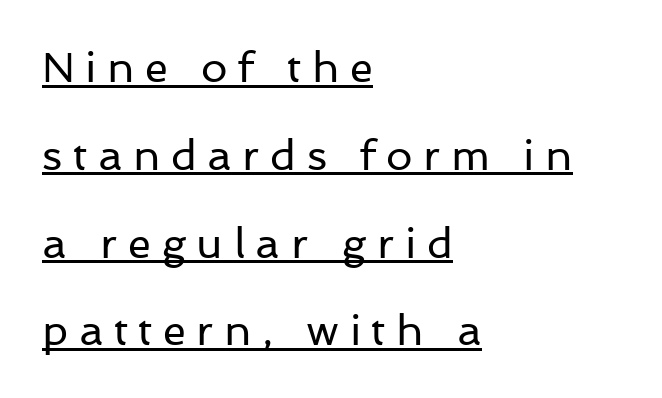
The image shows 42 px regular-weight sans-serif type, upright; set left-aligned, loose line spacing (2.09x), unusually wide letter spacing (+0.25 em), underlined; low stroke contrast and a medium x-height.
